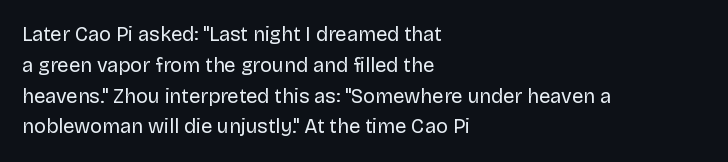
{"italic": "no", "bold": "no", "underline": "no", "align": "left", "line_spacing": "normal", "line_spacing_ratio": 1.54, "letter_spacing": "normal", "letter_spacing_em": 0.0, "glyph_px": 20}
